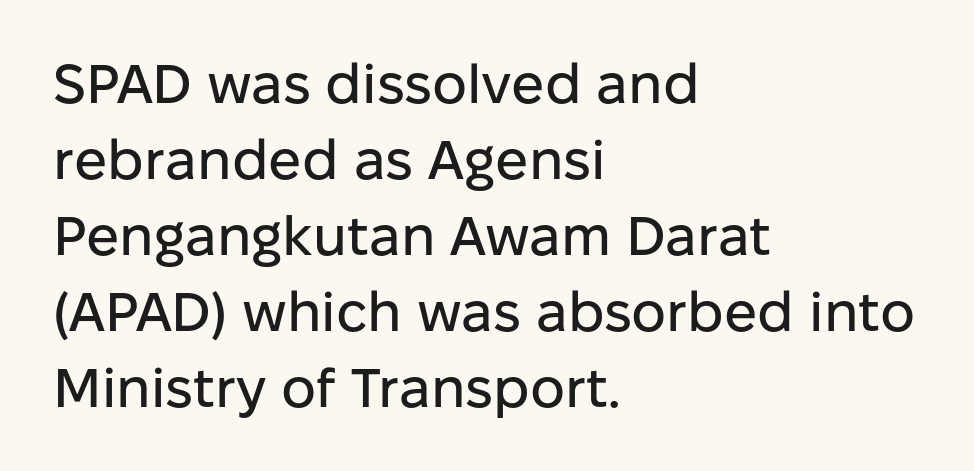
The designer went with a sans here, leaving each stem footless. This sample has the flowing, uneven cadence of proportional lettering. Tall strokes in this sample are plumb rather than angled. Honestly, there is no underline to notice here at all. The space between consecutive lines is moderate.
